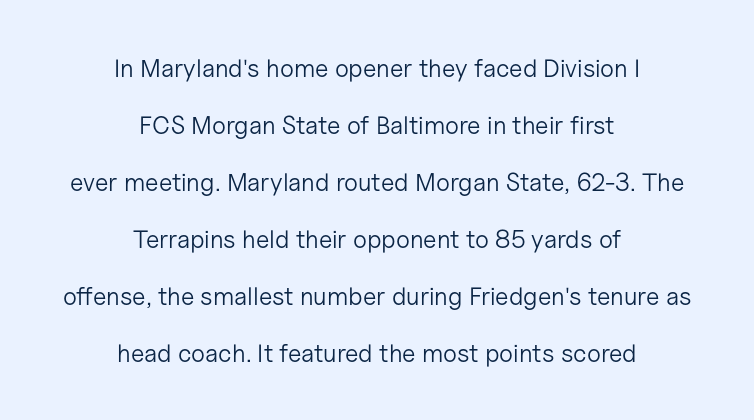
Compared with typical paragraphs, the rows here are farther apart. Honestly, there is no underline to notice here at all. Ordinary non-slanted type is in use. Stroke thickness stays within the range of a standard reading face or lighter.
